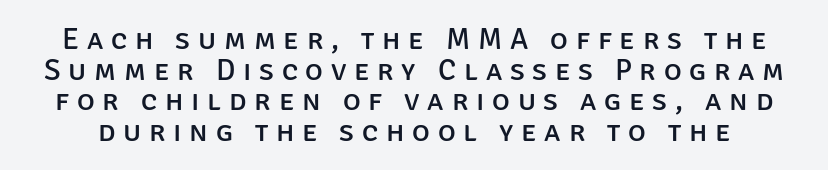
Is this a sans? Yes — the strokes have no serifs. Rule under the text: the space is simply empty. Italic? Not at all — the glyphs are vertical. Each letter keeps its own natural width here, so spacing adapts to shape. Baseline-to-baseline distance is barely more than the letter height. Each word looks stretched out because of the extra space between its letters.
